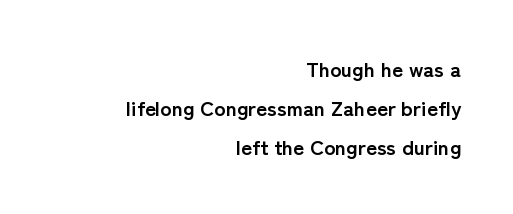
{"italic": "no", "bold": "yes", "underline": "no", "align": "right", "line_spacing_ratio": 1.85, "letter_spacing": "normal", "letter_spacing_em": 0.0, "glyph_px": 21}
